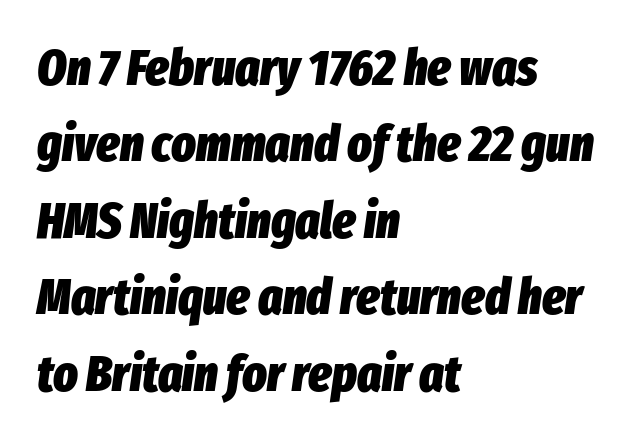
Q: Is the text bold? A: Yes.
Q: Is the text italic (slanted)? A: Yes, it leans right by about 8 degrees.
Q: Is the text underlined? A: No.
Q: How is the paragraph aligned? A: Left-aligned.
Q: Is the spacing between letters normal or unusually wide? A: Normal.
Q: Is the spacing between lines tight, normal or loose? A: Normal.
Q: Width (condensed, normal, or wide)? A: Condensed.
Q: Stroke contrast? A: Low.
Q: x-height? A: Medium.
Q: Monospaced? A: No.
